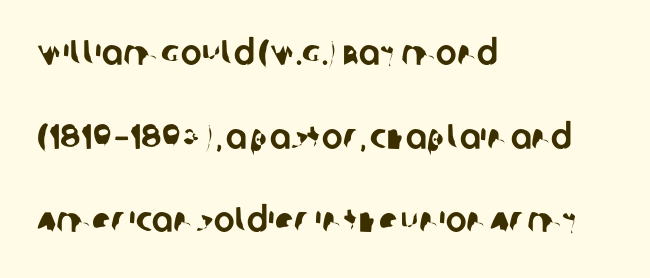
{"serif": "no", "width": "normal", "stroke_contrast": "low", "x_height": "large", "monospaced": "no", "underline": "no", "align": "left", "line_spacing": "loose", "line_spacing_ratio": 2.39, "letter_spacing": "normal", "letter_spacing_em": 0.0, "glyph_px": 35}
